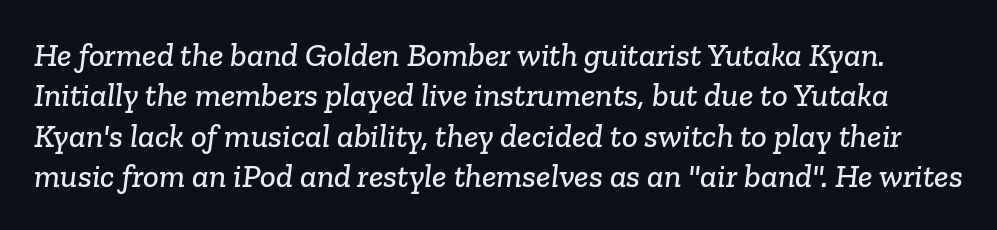
{"serif": "yes", "width": "normal", "stroke_contrast": "low", "x_height": "medium", "monospaced": "no", "underline": "no", "line_spacing_ratio": 1.22, "letter_spacing": "normal", "letter_spacing_em": 0.0, "glyph_px": 33}
